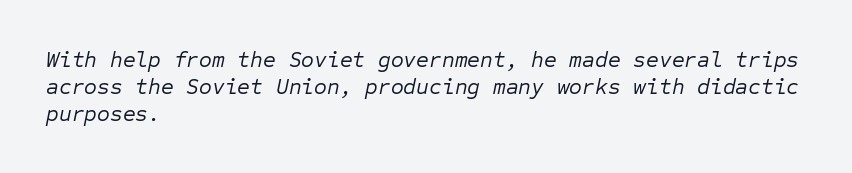
Q: Is the text bold? A: No.
Q: Is the text italic (slanted)? A: Yes, it leans right by about 12 degrees.
Q: Is the text underlined? A: No.
Q: How is the paragraph aligned? A: Left-aligned.
Q: Is the spacing between letters normal or unusually wide? A: Normal.
